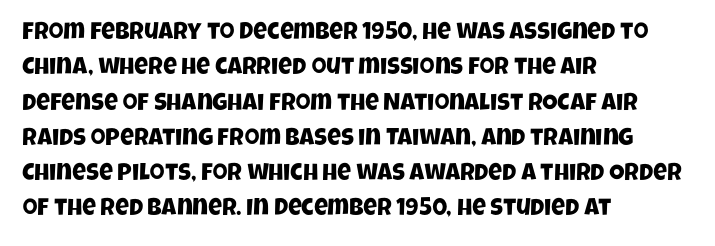
The space between consecutive lines is moderate. Beneath every word, the page is bare. Does extra space separate the letters? No, they use regular spacing. Each line starts at the same left margin while the right side varies.
